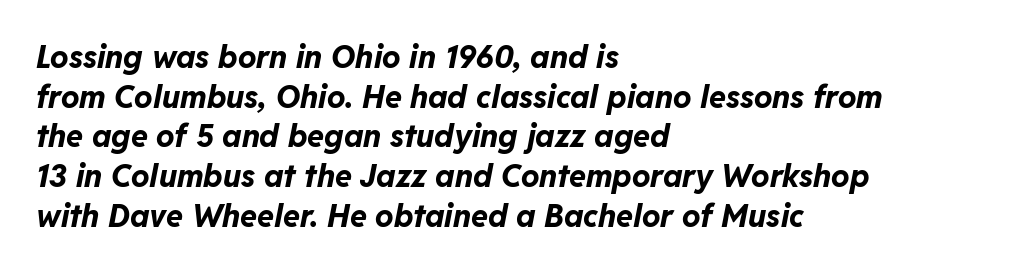
The image shows 31 px bold type, italic (leaning right); set left-aligned, normal line spacing (1.28x), normal letter spacing, not underlined; low stroke contrast and a medium x-height.
